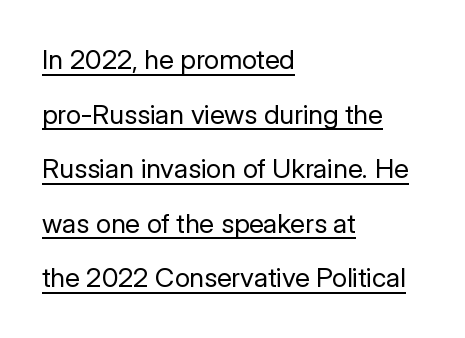
The image shows 27 px text type, upright; set left-aligned, loose line spacing (2.02x), normal letter spacing, underlined.
